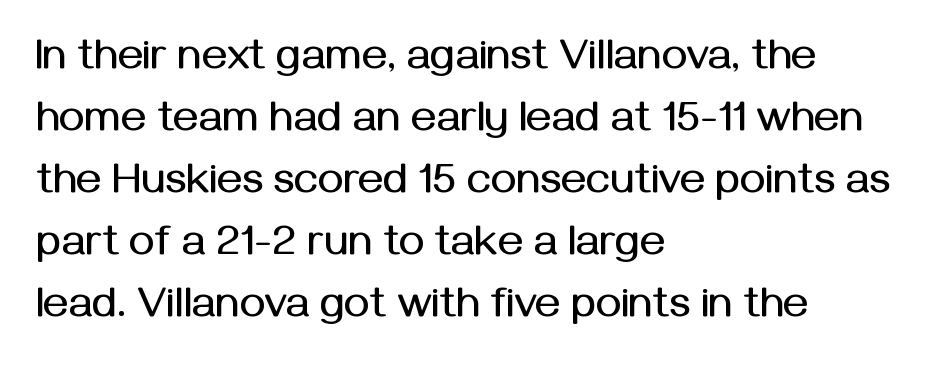
{"serif": "no", "italic": "no", "width": "normal", "stroke_contrast": "medium", "x_height": "medium", "monospaced": "no", "underline": "no", "align": "left", "line_spacing": "normal", "line_spacing_ratio": 1.44, "letter_spacing": "normal", "letter_spacing_em": 0.0, "glyph_px": 43}
